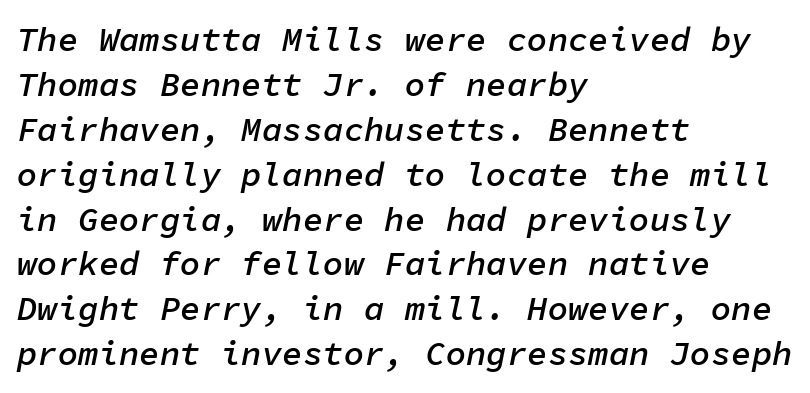
The image shows 34 px semibold type, italic (leaning right), monospaced; set left-aligned, normal line spacing (1.32x), normal letter spacing, not underlined; low stroke contrast and a medium x-height.
